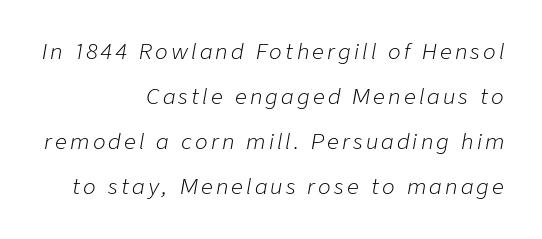
The image shows 21 px text type, italic (leaning right); set right-aligned, loose line spacing (2.15x), not underlined.
